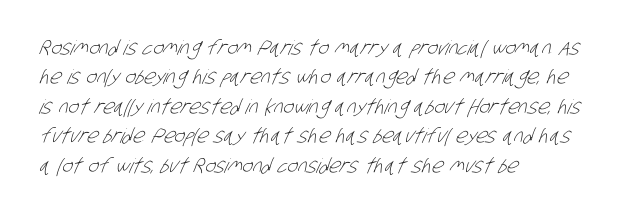
The image shows 20 px text type; set left-aligned, normal line spacing (1.47x), normal letter spacing, not underlined.
